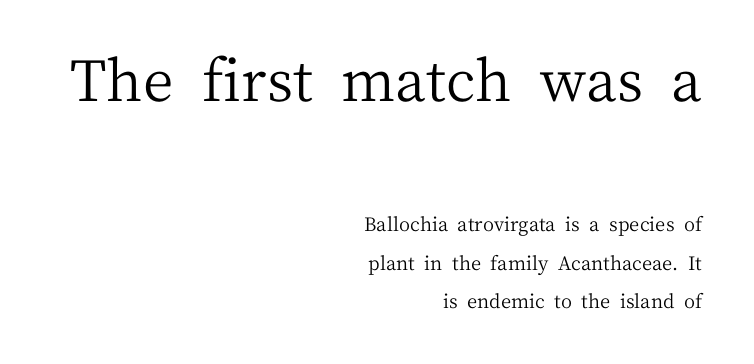
The image shows 57 px regular-weight serif type, upright; set right-aligned, loose line spacing (2.04x), normal letter spacing, not underlined; the first (top) block is 3.0x larger; medium stroke contrast and a medium x-height.
